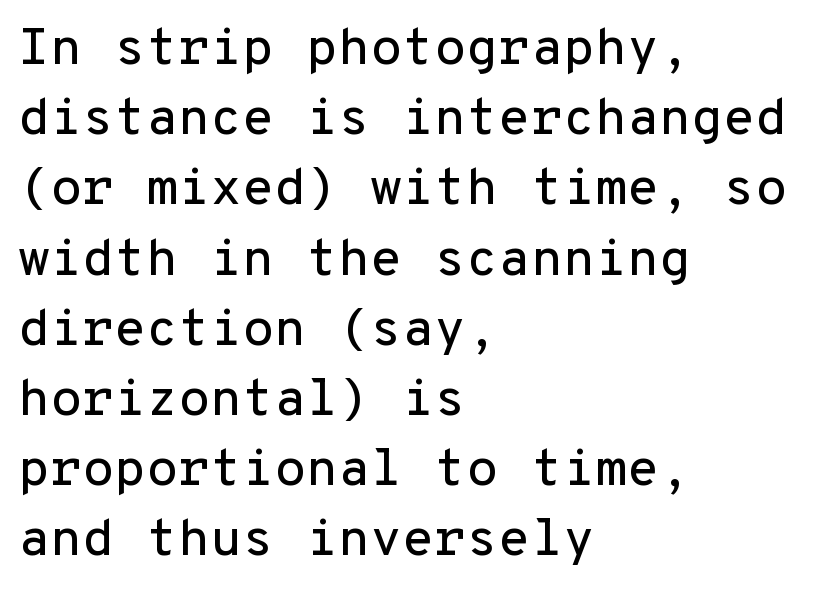
The image shows 52 px sans-serif type, upright, monospaced; set left-aligned, normal line spacing (1.35x), normal letter spacing, not underlined; low stroke contrast and a medium x-height.
